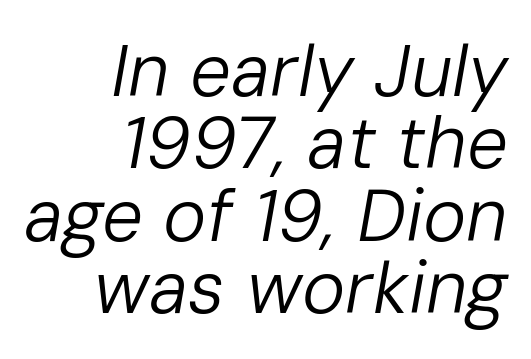
Q: Is the text bold? A: No.
Q: Is the text italic (slanted)? A: Yes, it leans right by about 10 degrees.
Q: Is the text underlined? A: No.
Q: How is the paragraph aligned? A: Right-aligned.
Q: Is the spacing between letters normal or unusually wide? A: Normal.
Q: Is the spacing between lines tight, normal or loose? A: Tight.
Q: Width (condensed, normal, or wide)? A: Normal.
Q: Stroke contrast? A: Low.
Q: x-height? A: Medium.
Q: Monospaced? A: No.
